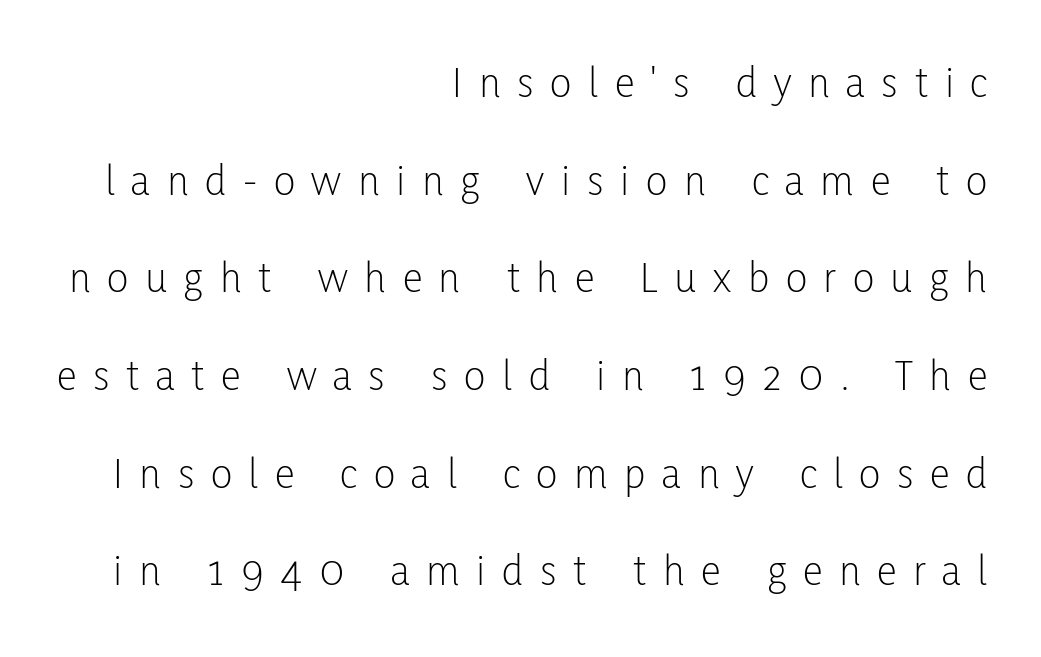
Q: Is the text bold? A: No.
Q: Is the text italic (slanted)? A: No, it is upright.
Q: Is the typeface a serif or a sans-serif typeface? A: Sans-serif.
Q: Is the text underlined? A: No.
Q: How is the paragraph aligned? A: Right-aligned.
Q: Is the spacing between letters normal or unusually wide? A: Unusually wide.
Q: Is the spacing between lines tight, normal or loose? A: Loose.
Q: Width (condensed, normal, or wide)? A: Condensed.
Q: Stroke contrast? A: Low.
Q: x-height? A: Medium.
Q: Monospaced? A: No.
